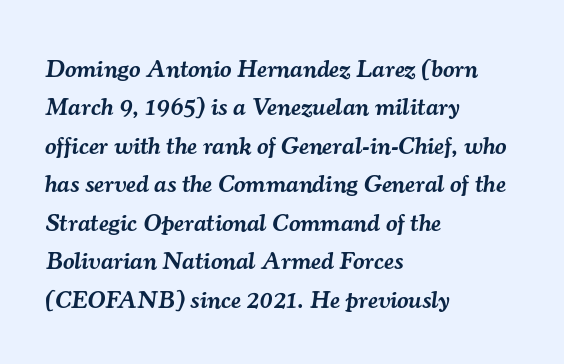
Tracking here is standard; glyphs follow each other at the usual distance. Is the block centered? No — it sits flush against the left margin. The passage shown stacks its lines at a standard gap. A bit beefed up — I'd call it semibold rather than bold.
